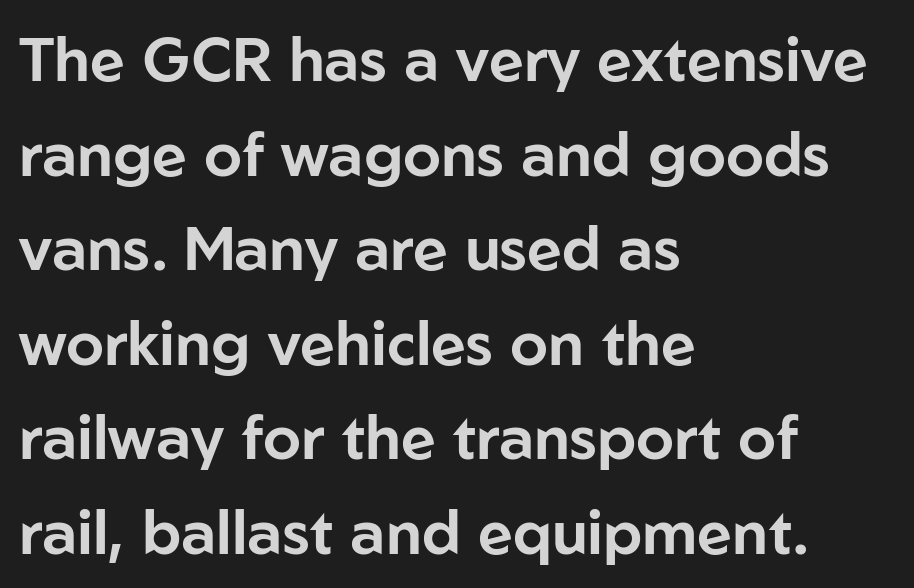
{"serif": "no", "italic": "no", "width": "normal", "stroke_contrast": "low", "x_height": "medium", "monospaced": "no", "underline": "no", "align": "left", "line_spacing": "normal", "line_spacing_ratio": 1.55, "letter_spacing": "normal", "letter_spacing_em": 0.0, "glyph_px": 61}
